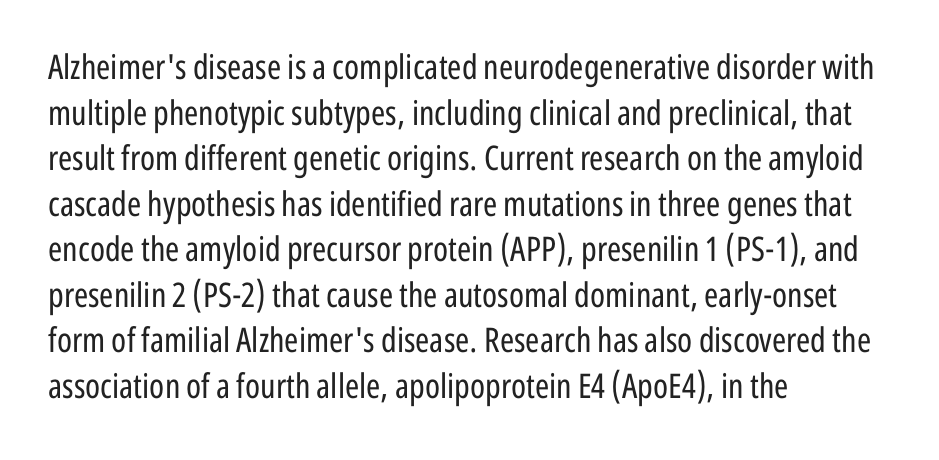
Each letter keeps its own natural width here, so spacing adapts to shape. Students, note that the glyphs here touch the page at normal intervals. A clean baseline with only descenders dipping below it. I'd call this a sans setting — the letters go barefoot. The line-height multiplier appears to be the usual default. The lines are quadded left.
